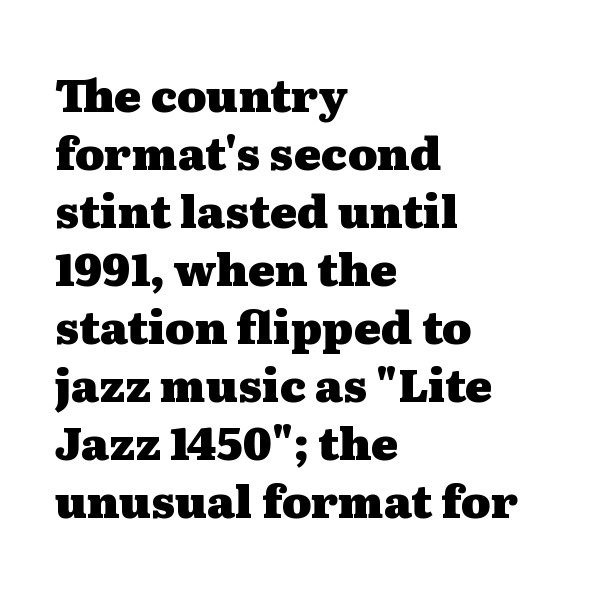
Q: Is the text bold? A: Yes.
Q: Is the text italic (slanted)? A: No, it is upright.
Q: Is the typeface a serif or a sans-serif typeface? A: Serif.
Q: Is the text underlined? A: No.
Q: How is the paragraph aligned? A: Left-aligned.
Q: Is the spacing between letters normal or unusually wide? A: Normal.
Q: Is the spacing between lines tight, normal or loose? A: Normal.
Q: Width (condensed, normal, or wide)? A: Wide.
Q: Stroke contrast? A: Medium.
Q: x-height? A: Medium.
Q: Monospaced? A: No.
